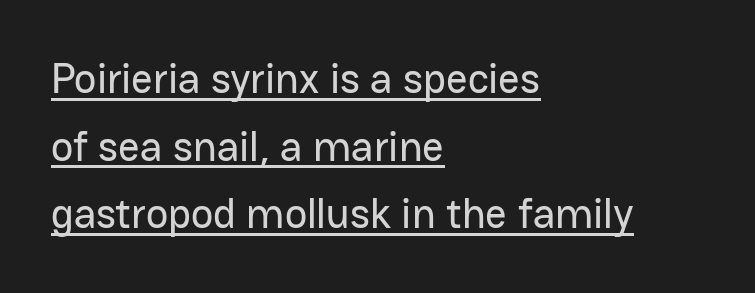
The image shows 42 px sans-serif type, upright; set left-aligned, normal line spacing (1.61x), normal letter spacing, underlined; low stroke contrast and a medium x-height.
